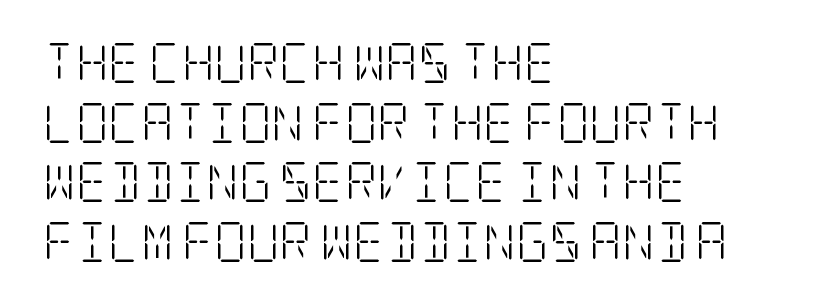
The image shows 40 px light, condensed serif type, upright; set left-aligned, normal line spacing (1.49x), normal letter spacing, not underlined; low stroke contrast and a large x-height.
